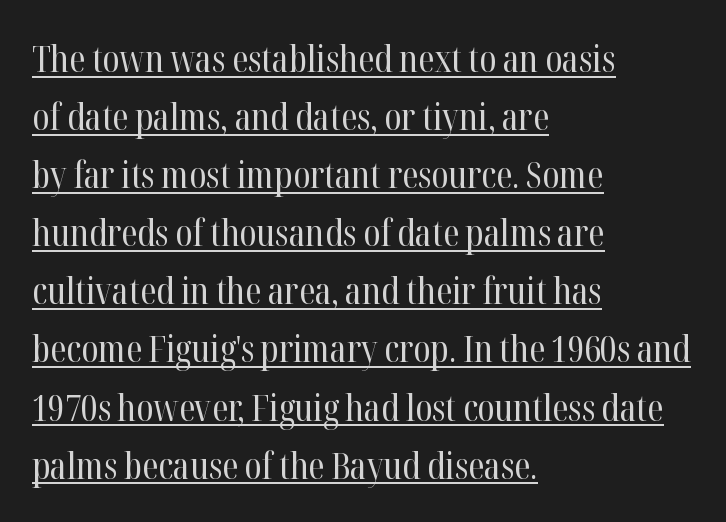
Q: Is the text bold? A: No.
Q: Is the text italic (slanted)? A: No, it is upright.
Q: Is the typeface a serif or a sans-serif typeface? A: Serif.
Q: Is the text underlined? A: Yes.
Q: How is the paragraph aligned? A: Left-aligned.
Q: Is the spacing between letters normal or unusually wide? A: Normal.
Q: Is the spacing between lines tight, normal or loose? A: Normal.
Q: Width (condensed, normal, or wide)? A: Condensed.
Q: Stroke contrast? A: High.
Q: x-height? A: Medium.
Q: Monospaced? A: No.
